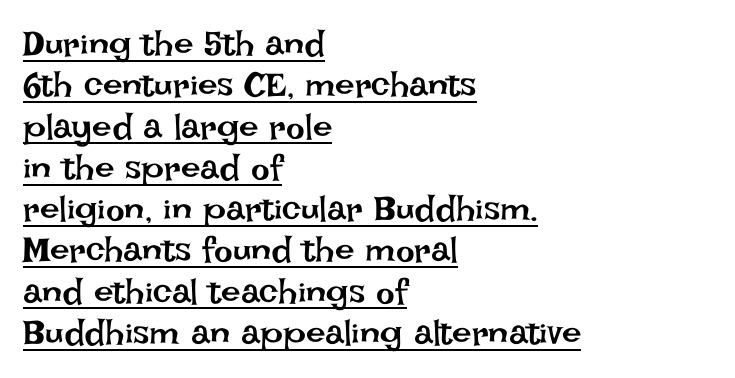
The font's upright variant was chosen for this text. Proportional: the letters do not fall into vertical columns. The passage shown is underscored from start to finish. Students, note that the glyphs here touch the page at normal intervals. Is the stroke heavy? The answer is a plain regular-or-lighter.
